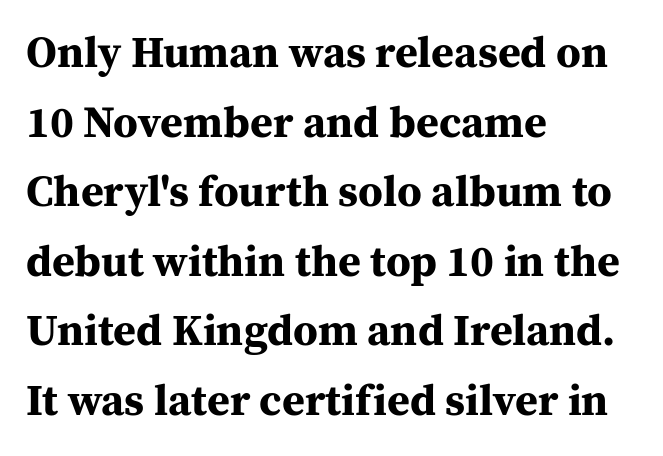
{"serif": "yes", "italic": "no", "bold": "yes", "weight": "bold", "width": "normal", "stroke_contrast": "medium", "x_height": "medium", "monospaced": "no", "underline": "no", "align": "left", "line_spacing": "normal", "line_spacing_ratio": 1.58, "letter_spacing": "normal", "letter_spacing_em": 0.0, "glyph_px": 44}
